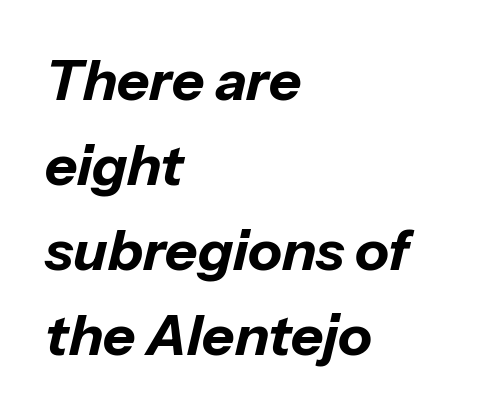
Spacing verdict: proportional, widths tailored to each character. The passage shown stacks its lines at a standard gap. Plain, unruled lines of type. Notice how the passage keeps a crisp vertical edge on the left only.
